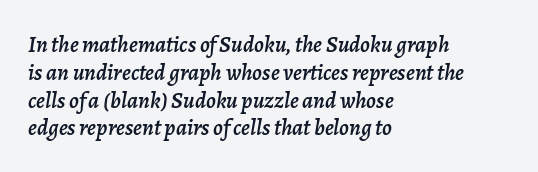
{"italic": "yes", "lean": "right", "slant_degrees": 7, "underline": "no", "align": "left", "line_spacing_ratio": 1.21, "letter_spacing": "normal", "letter_spacing_em": 0.0, "glyph_px": 23}
